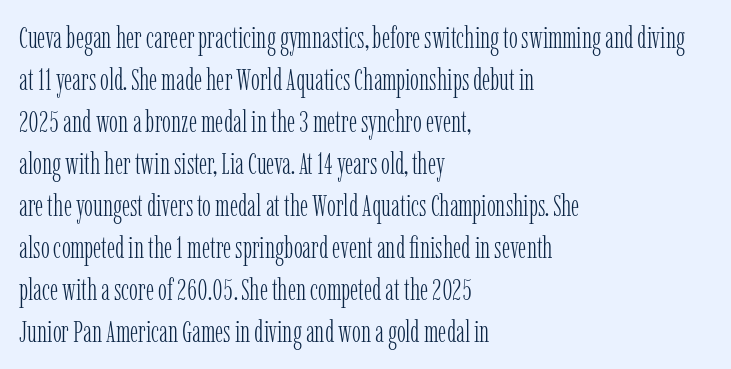
Nothing unusual about the tracking: characters are spaced as the font intends. Is this a fixed-width face? No — the glyphs have proportional, varying widths. This sample uses an upright cut, with every glyph sitting square on the baseline. Weight: regular or lighter. Compared with a centered layout, this one pins lines to the left instead. Line spacing here is normal.
